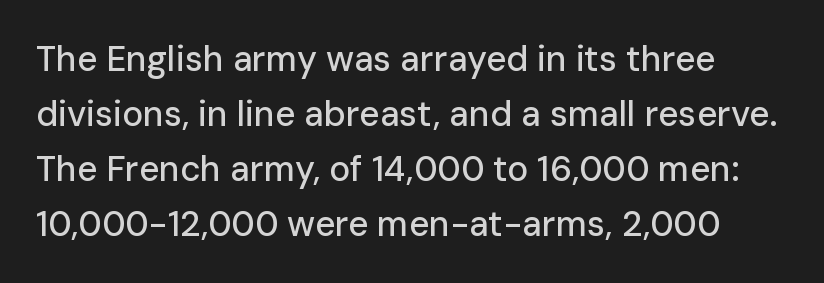
The image shows 35 px sans-serif type, upright; set normal line spacing (1.57x), normal letter spacing, not underlined; low stroke contrast and a medium x-height.
